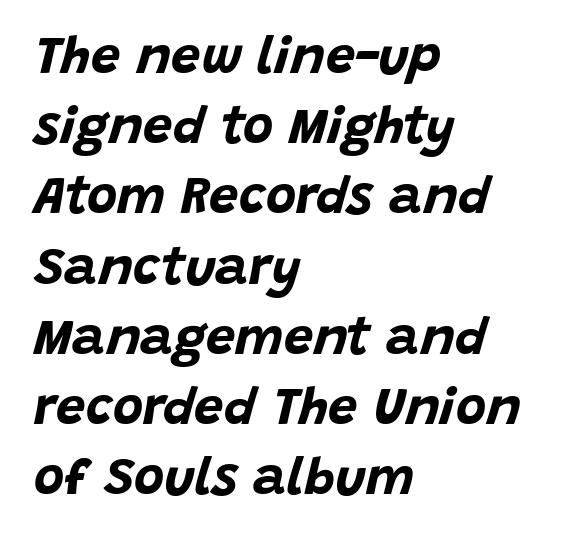
Q: Is the text bold? A: Yes.
Q: Is the text italic (slanted)? A: Yes, it leans right by about 15 degrees.
Q: Is the text underlined? A: No.
Q: How is the paragraph aligned? A: Left-aligned.
Q: Is the spacing between letters normal or unusually wide? A: Normal.
Q: Is the spacing between lines tight, normal or loose? A: Normal.
Q: Width (condensed, normal, or wide)? A: Normal.
Q: Stroke contrast? A: Low.
Q: x-height? A: Large.
Q: Monospaced? A: No.
